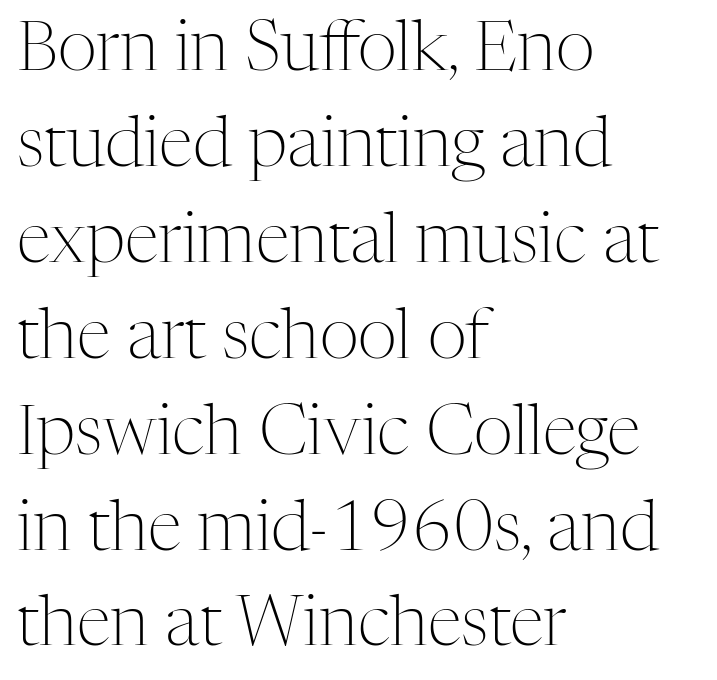
{"serif": "yes", "italic": "no", "bold": "no", "weight": "light", "width": "normal", "stroke_contrast": "medium", "x_height": "medium", "monospaced": "no", "underline": "no", "align": "left", "line_spacing": "normal", "line_spacing_ratio": 1.39, "letter_spacing": "normal", "letter_spacing_em": 0.0, "glyph_px": 69}
